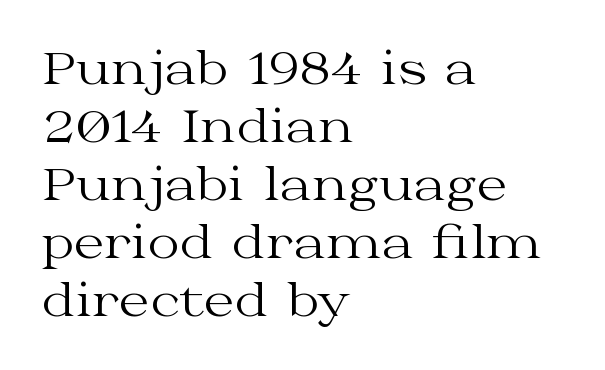
Q: Is the text bold? A: No.
Q: Is the text italic (slanted)? A: No, it is upright.
Q: Is the typeface a serif or a sans-serif typeface? A: Serif.
Q: Is the text underlined? A: No.
Q: How is the paragraph aligned? A: Left-aligned.
Q: Is the spacing between letters normal or unusually wide? A: Normal.
Q: Is the spacing between lines tight, normal or loose? A: Normal.
Q: Width (condensed, normal, or wide)? A: Wide.
Q: Stroke contrast? A: Medium.
Q: x-height? A: Medium.
Q: Monospaced? A: No.
